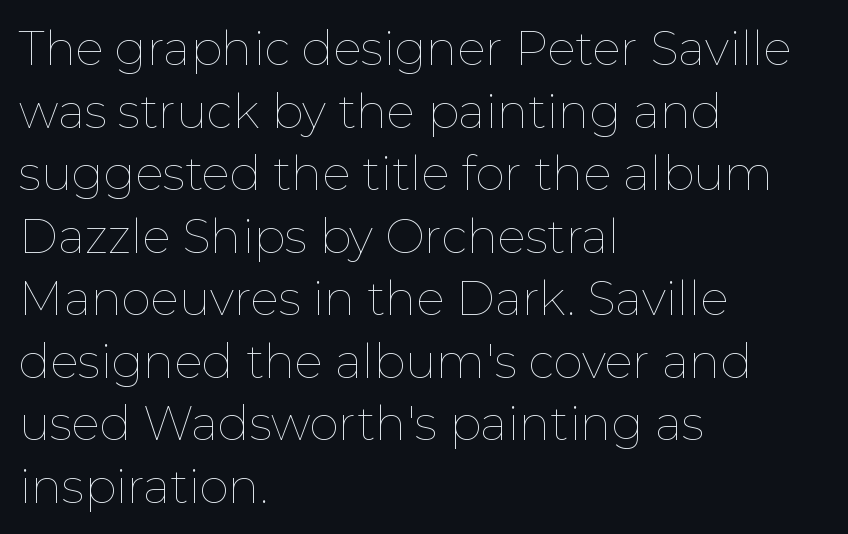
{"italic": "no", "bold": "no", "weight": "thin", "width": "normal", "stroke_contrast": "low", "x_height": "medium", "monospaced": "no", "underline": "no", "align": "left", "line_spacing": "normal", "line_spacing_ratio": 1.33, "letter_spacing": "normal", "letter_spacing_em": 0.0, "glyph_px": 47}
